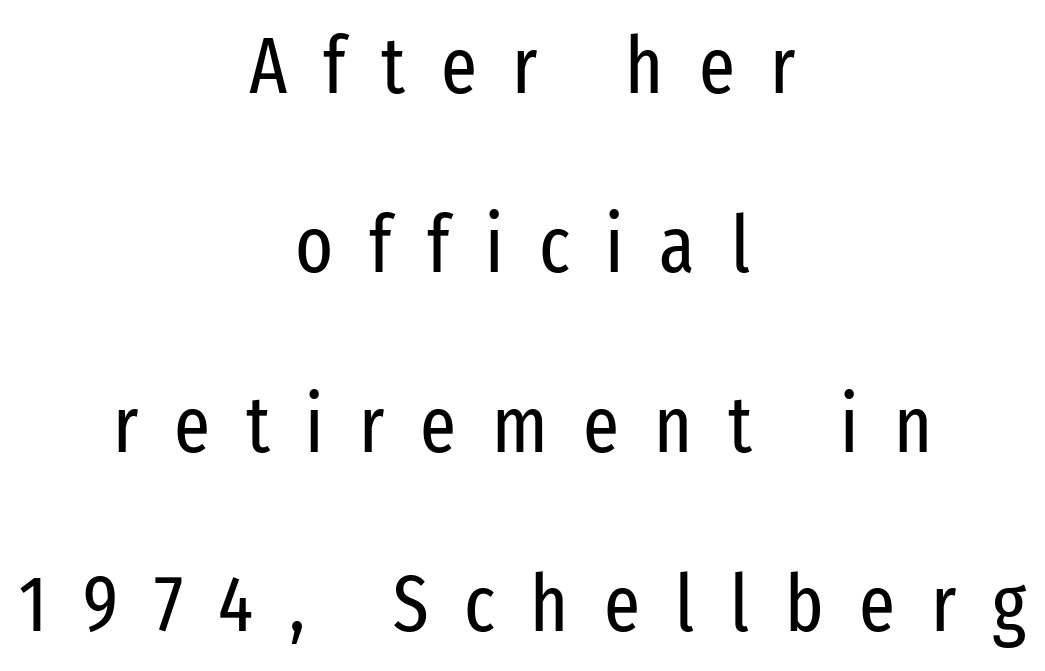
Q: Is the text bold? A: No.
Q: Is the text italic (slanted)? A: No, it is upright.
Q: Is the typeface a serif or a sans-serif typeface? A: Sans-serif.
Q: Is the text underlined? A: No.
Q: How is the paragraph aligned? A: Centered.
Q: Is the spacing between letters normal or unusually wide? A: Unusually wide.
Q: Is the spacing between lines tight, normal or loose? A: Loose.
Q: Width (condensed, normal, or wide)? A: Condensed.
Q: Stroke contrast? A: Low.
Q: x-height? A: Medium.
Q: Monospaced? A: No.
